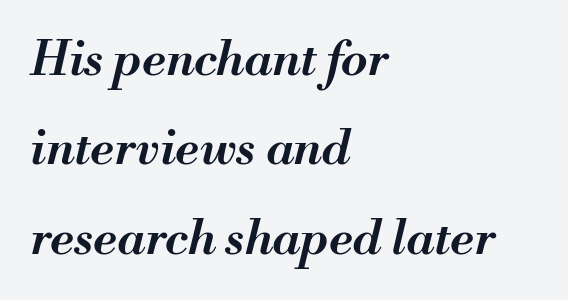
{"italic": "yes", "lean": "right", "slant_degrees": 13, "bold": "semi", "weight": "semibold", "width": "normal", "stroke_contrast": "medium", "x_height": "small", "monospaced": "no", "underline": "no", "align": "left", "line_spacing_ratio": 1.86, "letter_spacing": "normal", "letter_spacing_em": 0.0, "glyph_px": 48}
